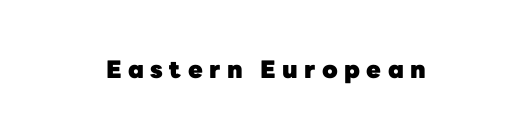
Q: Is the text bold? A: Yes.
Q: Is the text italic (slanted)? A: No, it is upright.
Q: Is the text underlined? A: No.
Q: How is the paragraph aligned? A: Centered.
Q: Is the spacing between letters normal or unusually wide? A: Unusually wide.
